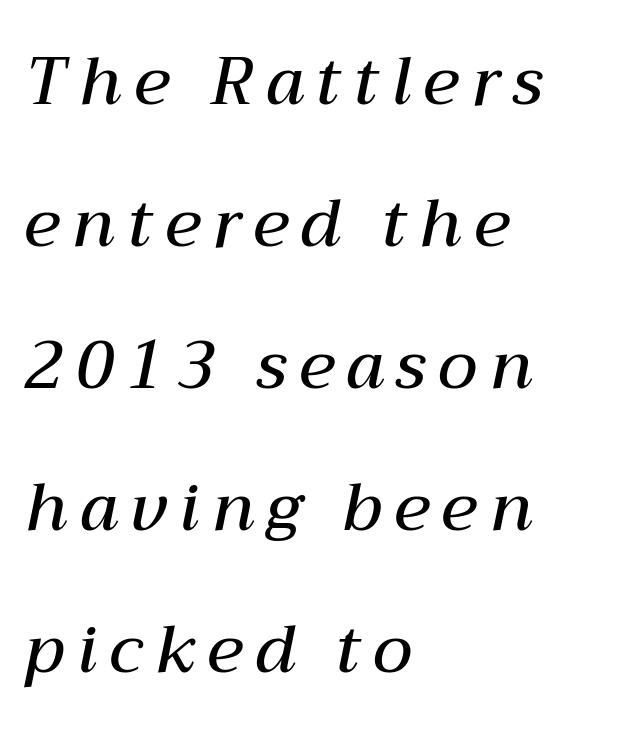
Q: Is the text bold? A: Semi-bold.
Q: Is the text italic (slanted)? A: Yes, it leans right by about 12 degrees.
Q: Is the text underlined? A: No.
Q: How is the paragraph aligned? A: Left-aligned.
Q: Is the spacing between lines tight, normal or loose? A: Loose.
Q: Width (condensed, normal, or wide)? A: Normal.
Q: Stroke contrast? A: Medium.
Q: x-height? A: Medium.
Q: Monospaced? A: No.
